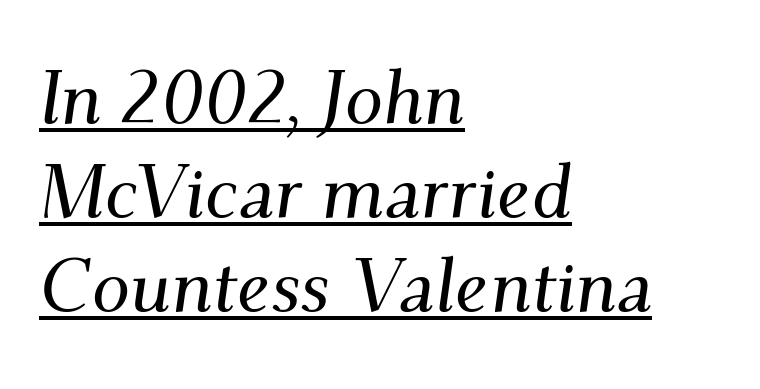
Q: Is the text italic (slanted)? A: Yes, it leans right by about 9 degrees.
Q: Is the typeface a serif or a sans-serif typeface? A: Serif.
Q: Is the text underlined? A: Yes.
Q: How is the paragraph aligned? A: Left-aligned.
Q: Is the spacing between letters normal or unusually wide? A: Normal.
Q: Width (condensed, normal, or wide)? A: Normal.
Q: Stroke contrast? A: Medium.
Q: x-height? A: Small.
Q: Monospaced? A: No.
